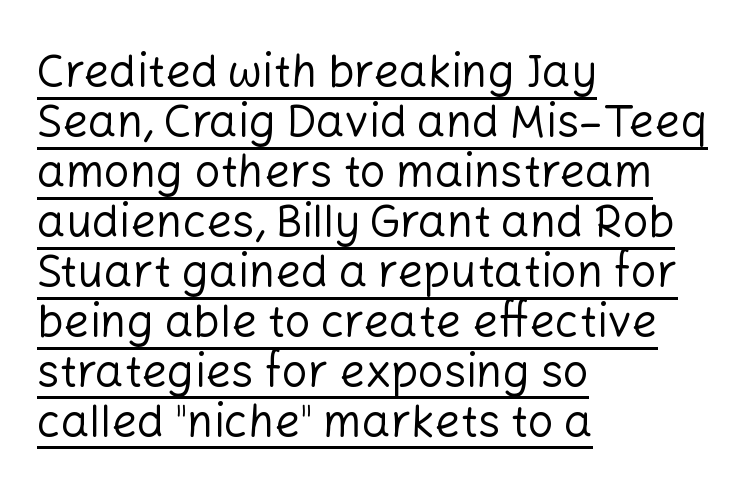
{"serif": "no", "italic": "no", "bold": "no", "weight": "regular", "width": "normal", "stroke_contrast": "low", "x_height": "medium", "monospaced": "no", "underline": "yes", "align": "left", "line_spacing": "tight", "line_spacing_ratio": 1.11, "letter_spacing": "normal", "letter_spacing_em": 0.0, "glyph_px": 45}
